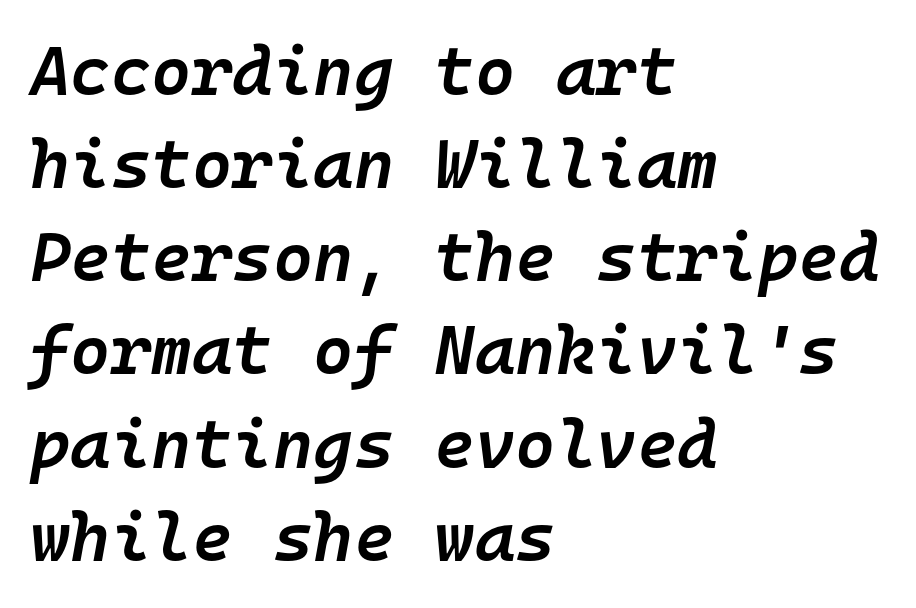
The image shows 69 px semibold type, italic (leaning right), monospaced; set left-aligned, normal line spacing (1.35x), normal letter spacing, not underlined; low stroke contrast and a medium x-height.
